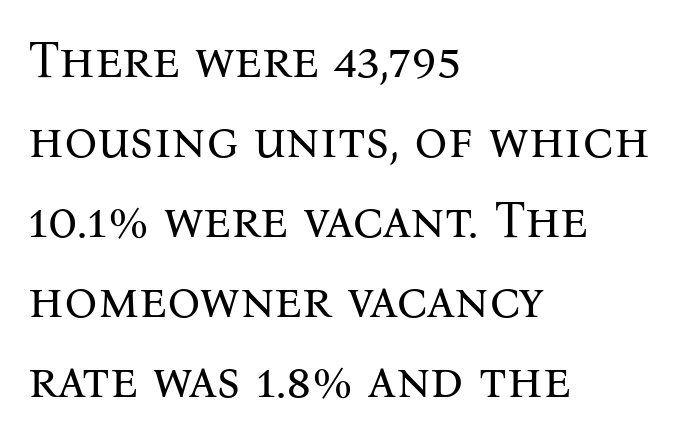
{"serif": "yes", "italic": "no", "bold": "no", "weight": "regular", "width": "normal", "stroke_contrast": "medium", "x_height": "medium", "monospaced": "no", "underline": "no", "align": "left", "line_spacing": "normal", "line_spacing_ratio": 1.54, "letter_spacing": "normal", "letter_spacing_em": 0.0, "glyph_px": 52}
